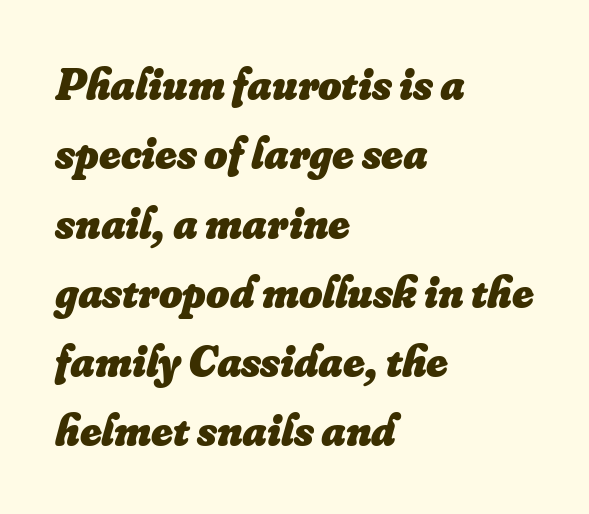
Q: Is the text bold? A: Yes.
Q: Is the text italic (slanted)? A: Yes, it leans right by about 16 degrees.
Q: Is the text underlined? A: No.
Q: How is the paragraph aligned? A: Left-aligned.
Q: Is the spacing between letters normal or unusually wide? A: Normal.
Q: Is the spacing between lines tight, normal or loose? A: Normal.
Q: Width (condensed, normal, or wide)? A: Normal.
Q: Stroke contrast? A: Low.
Q: x-height? A: Small.
Q: Monospaced? A: No.
